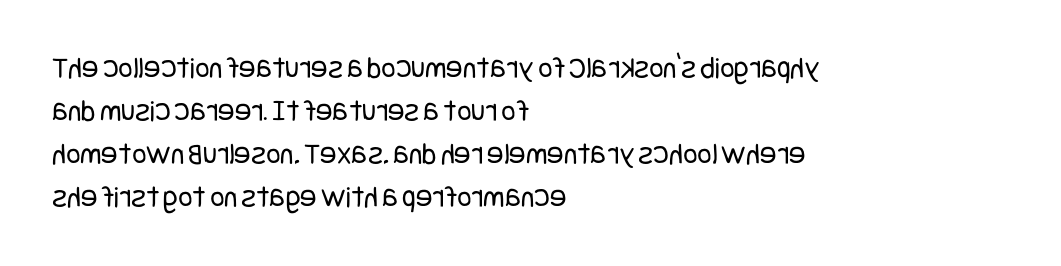
The image shows 31 px regular-weight, condensed sans-serif type, upright; set left-aligned, normal line spacing (1.39x), normal letter spacing, not underlined; low stroke contrast and a large x-height.
